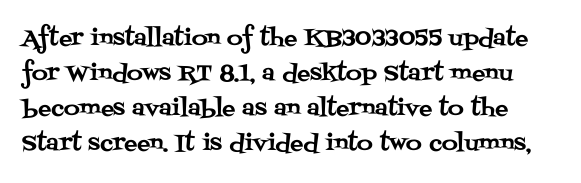
The image shows 22 px text type, upright; set normal line spacing (1.59x), normal letter spacing, not underlined.
